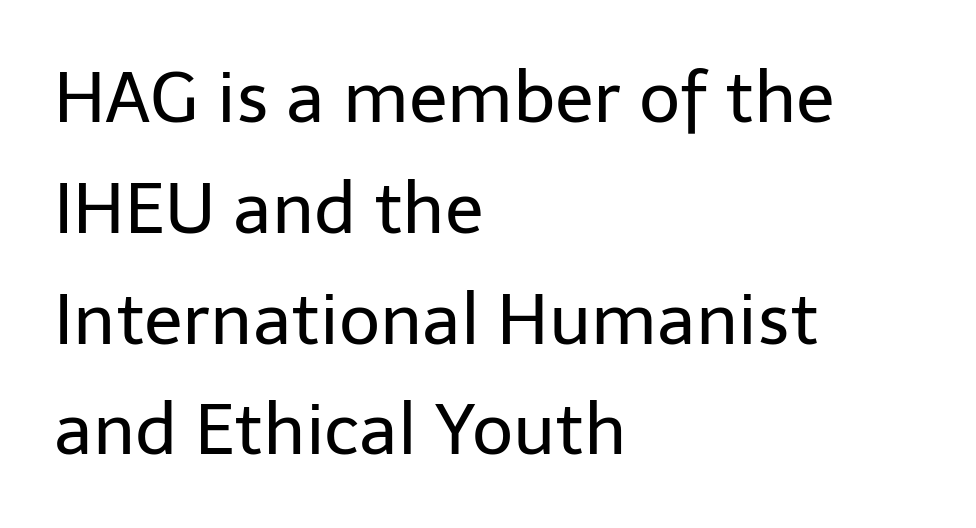
Is there any slant? The stems are plumb. Type style note: lacks serifs. The gap between lines stays unmarked. The strokes are not fattened; the text isn't bold. Nothing unusual about the tracking: characters are spaced as the font intends.
